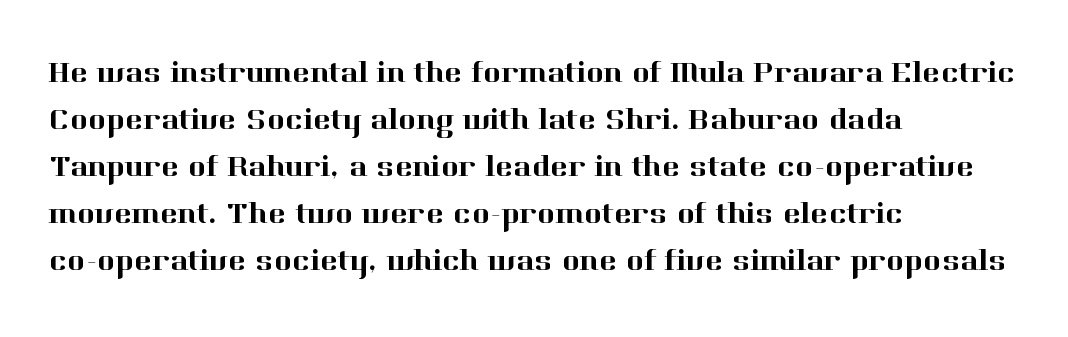
The image shows 30 px serif type, upright; set left-aligned, normal line spacing (1.57x), normal letter spacing, not underlined; high stroke contrast and a medium x-height.
